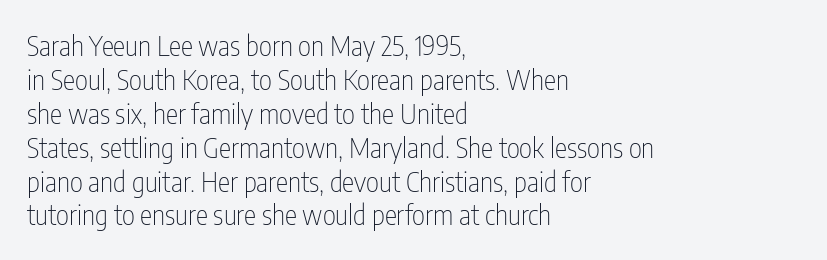
Q: Is the text bold? A: No.
Q: Is the text italic (slanted)? A: No, it is upright.
Q: Is the typeface a serif or a sans-serif typeface? A: Sans-serif.
Q: Is the text underlined? A: No.
Q: How is the paragraph aligned? A: Left-aligned.
Q: Is the spacing between letters normal or unusually wide? A: Normal.
Q: Width (condensed, normal, or wide)? A: Condensed.
Q: Stroke contrast? A: Low.
Q: x-height? A: Medium.
Q: Monospaced? A: No.
